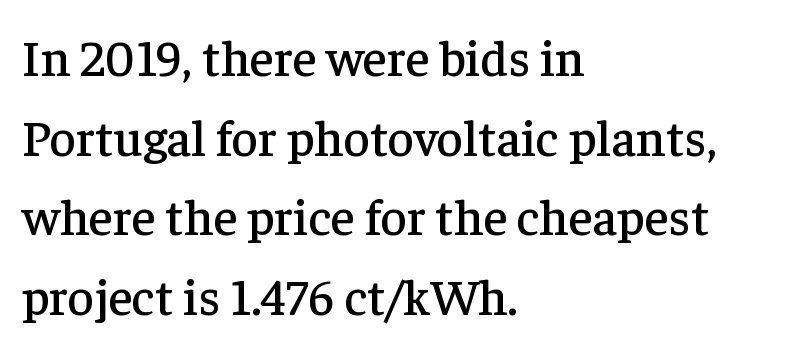
The image shows 51 px serif type, upright; set left-aligned, normal line spacing (1.56x), normal letter spacing, not underlined; low stroke contrast and a medium x-height.
